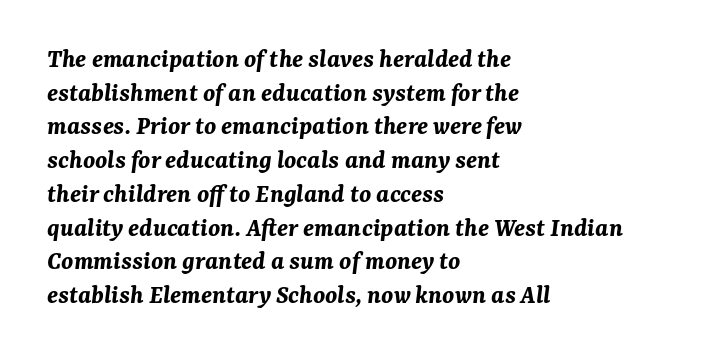
Q: Is the text bold? A: Yes.
Q: Is the text italic (slanted)? A: Yes, it leans right by about 7 degrees.
Q: Is the text underlined? A: No.
Q: How is the paragraph aligned? A: Left-aligned.
Q: Is the spacing between letters normal or unusually wide? A: Normal.
Q: Is the spacing between lines tight, normal or loose? A: Normal.
